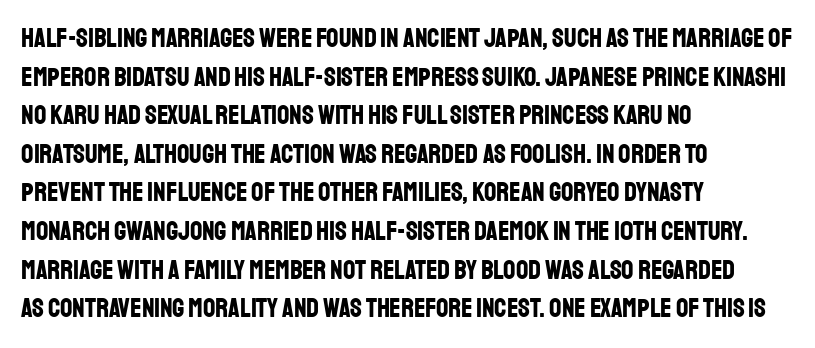
{"italic": "no", "bold": "yes", "underline": "no", "align": "left", "line_spacing": "normal", "line_spacing_ratio": 1.43, "letter_spacing": "normal", "letter_spacing_em": 0.0, "glyph_px": 27}
